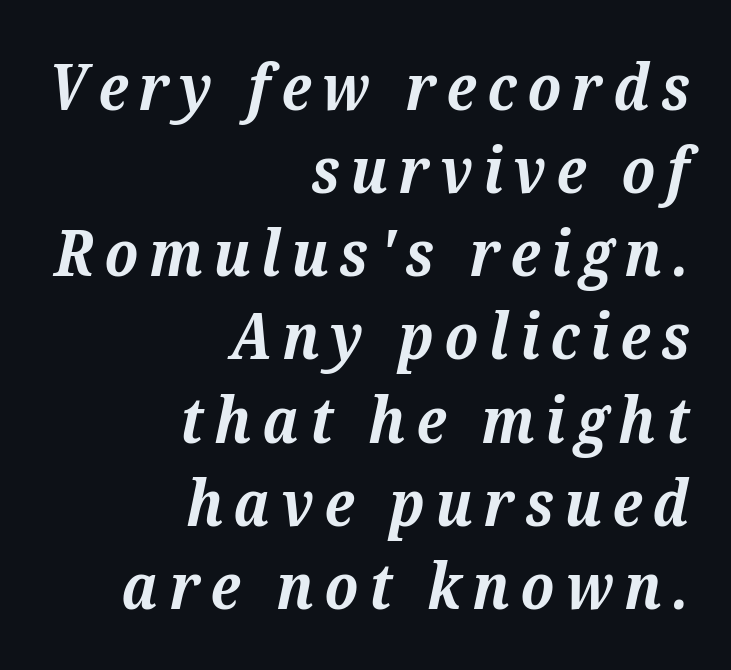
{"serif": "yes", "italic": "yes", "lean": "right", "slant_degrees": 12, "bold": "yes", "weight": "bold", "width": "normal", "stroke_contrast": "medium", "x_height": "medium", "monospaced": "no", "underline": "no", "align": "right", "line_spacing": "normal", "line_spacing_ratio": 1.32, "glyph_px": 63}
